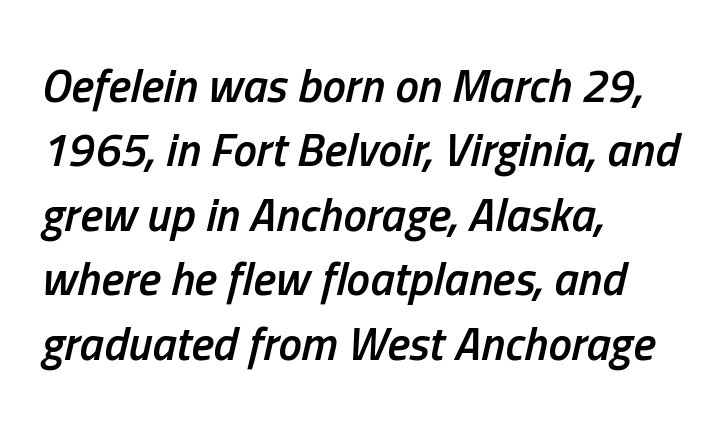
Every character sits at an angle, as italics do. Students, this is semibold: more ink than regular, less than bold. Inter-character spacing is left at the font's built-in metrics. Plain, unruled lines of type.
